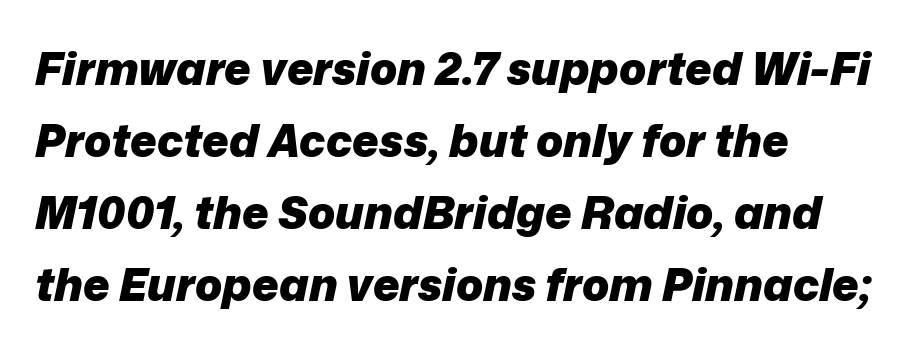
{"italic": "yes", "lean": "right", "slant_degrees": 12, "bold": "yes", "weight": "heavy", "width": "normal", "stroke_contrast": "low", "x_height": "medium", "monospaced": "no", "underline": "no", "align": "left", "line_spacing": "normal", "line_spacing_ratio": 1.6, "letter_spacing": "normal", "letter_spacing_em": 0.0, "glyph_px": 45}
